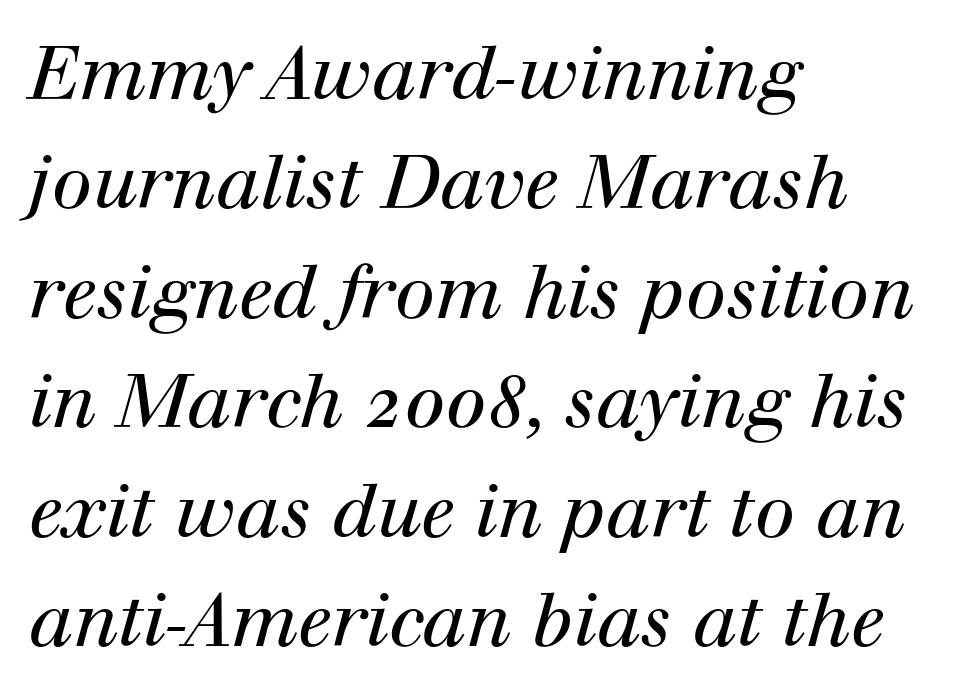
The image shows 73 px regular-weight serif type, italic (leaning right); set left-aligned, normal line spacing (1.5x), normal letter spacing, not underlined; high stroke contrast and a medium x-height.
